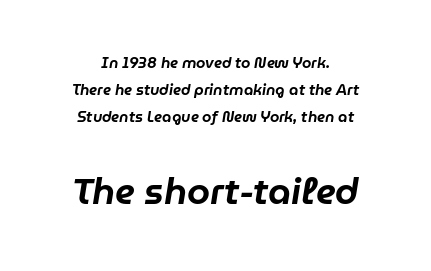
The image shows 37 px text type, italic (leaning right); set centered, line spacing 1.8x, normal letter spacing, not underlined; the second (bottom) block is 2.47x larger; low stroke contrast and a medium x-height.
